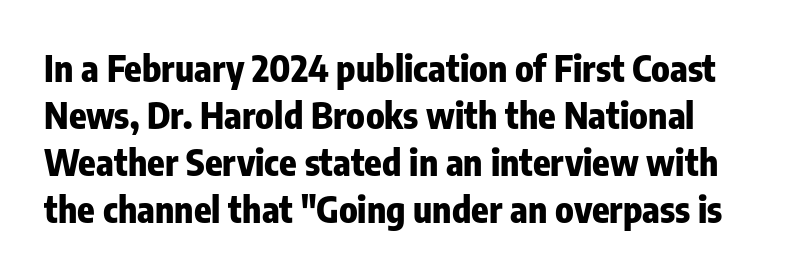
{"serif": "no", "italic": "no", "bold": "yes", "weight": "heavy", "width": "condensed", "stroke_contrast": "low", "x_height": "medium", "monospaced": "no", "underline": "no", "line_spacing": "normal", "line_spacing_ratio": 1.31, "letter_spacing": "normal", "letter_spacing_em": 0.0, "glyph_px": 36}
